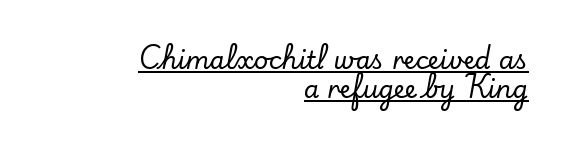
Q: Is the text italic (slanted)? A: Yes.
Q: Is the text underlined? A: Yes.
Q: How is the paragraph aligned? A: Right-aligned.
Q: Is the spacing between letters normal or unusually wide? A: Normal.
